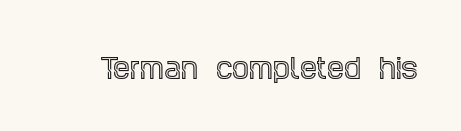
This rendering leaves character spacing at its baseline value. Has an underline been added? It has not. No italicization has been applied; the sample stays upright.
